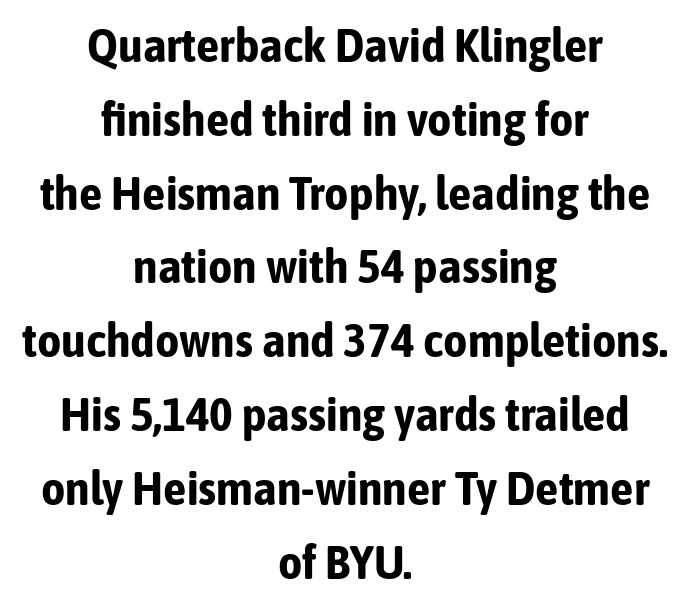
The image shows 47 px bold, condensed sans-serif type, upright; set centered, normal line spacing (1.57x), normal letter spacing, not underlined; low stroke contrast and a medium x-height.
